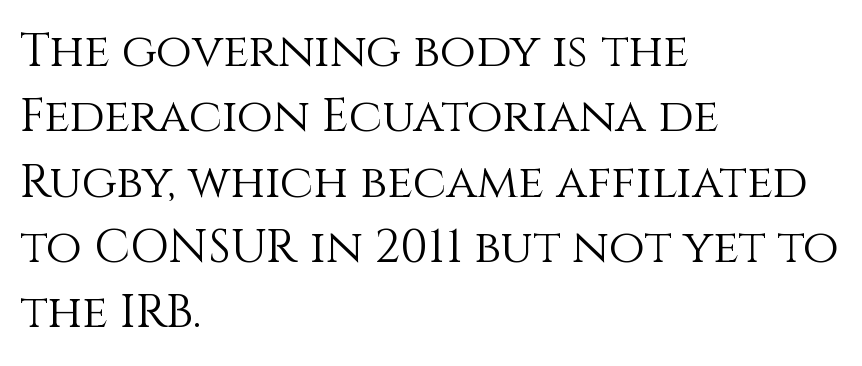
{"italic": "no", "bold": "no", "weight": "light", "width": "normal", "stroke_contrast": "medium", "x_height": "large", "monospaced": "no", "underline": "no", "align": "left", "line_spacing": "normal", "line_spacing_ratio": 1.39, "letter_spacing": "normal", "letter_spacing_em": 0.0, "glyph_px": 47}
